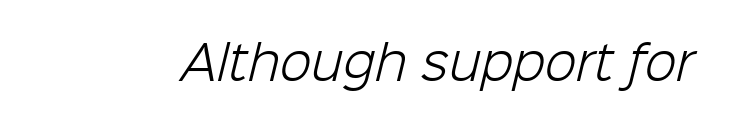
Stroke terminals: plain, sans-serif. Looks like regular typesetting: each glyph gets only the width it needs. The characters are drawn with everyday or finer stroke widths. Observe the ordinary spacing: letters are neighbours, not strangers. The space directly below the letters is spotless.
